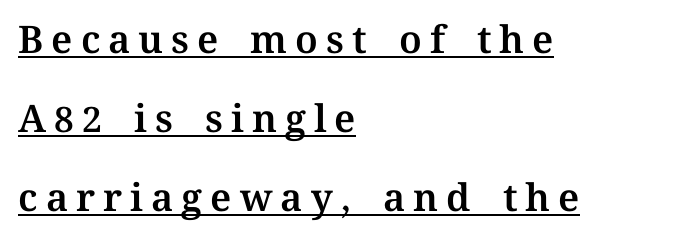
Q: Is the text italic (slanted)? A: No, it is upright.
Q: Is the text underlined? A: Yes.
Q: How is the paragraph aligned? A: Left-aligned.
Q: Is the spacing between letters normal or unusually wide? A: Unusually wide.
Q: Is the spacing between lines tight, normal or loose? A: Loose.
Q: Width (condensed, normal, or wide)? A: Normal.
Q: Stroke contrast? A: Medium.
Q: x-height? A: Medium.
Q: Monospaced? A: No.
